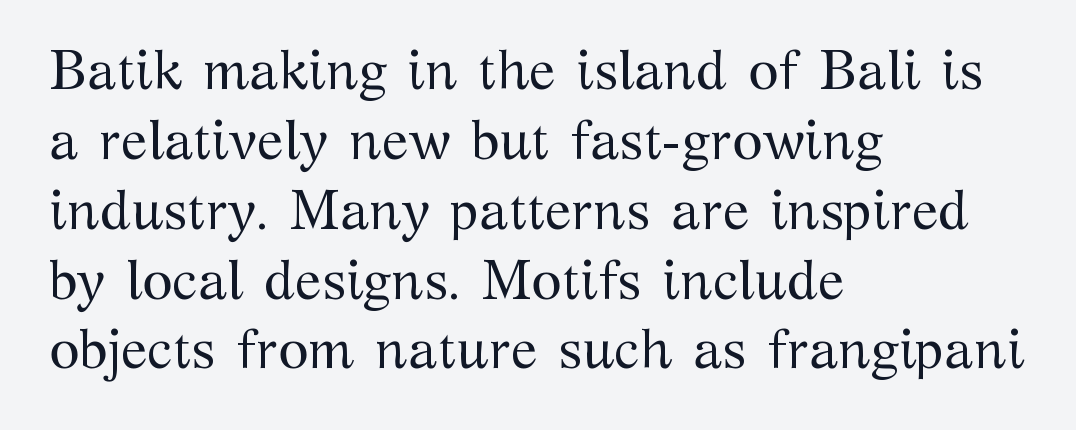
{"serif": "yes", "italic": "no", "bold": "no", "weight": "regular", "width": "normal", "stroke_contrast": "medium", "x_height": "medium", "monospaced": "no", "underline": "no", "align": "left", "line_spacing": "normal", "line_spacing_ratio": 1.27, "letter_spacing": "normal", "letter_spacing_em": 0.0, "glyph_px": 55}
